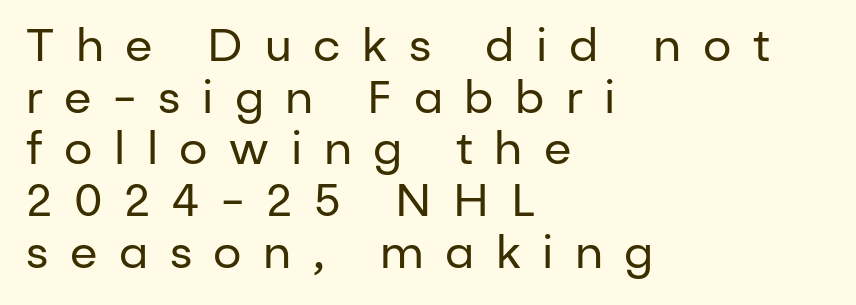
{"serif": "no", "italic": "no", "bold": "no", "weight": "regular", "width": "normal", "stroke_contrast": "low", "x_height": "medium", "monospaced": "no", "underline": "no", "align": "left", "line_spacing": "tight", "line_spacing_ratio": 1.15, "letter_spacing": "wide", "letter_spacing_em": 0.48, "glyph_px": 45}
